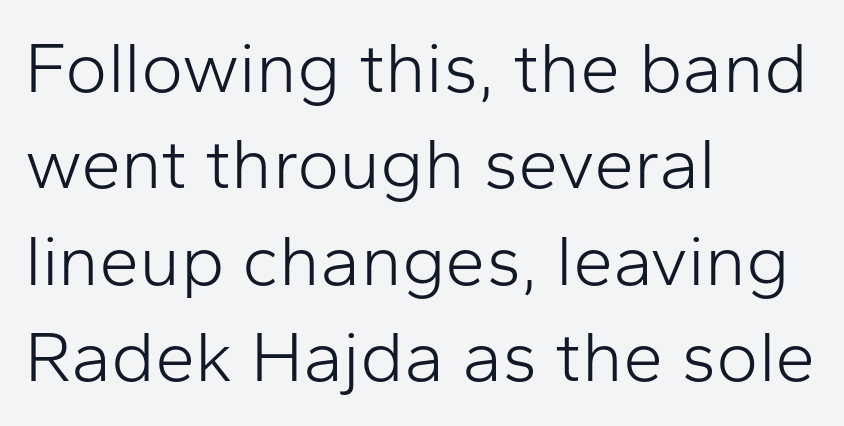
Q: Is the text bold? A: No.
Q: Is the text italic (slanted)? A: No, it is upright.
Q: Is the typeface a serif or a sans-serif typeface? A: Sans-serif.
Q: Is the text underlined? A: No.
Q: How is the paragraph aligned? A: Left-aligned.
Q: Is the spacing between letters normal or unusually wide? A: Normal.
Q: Is the spacing between lines tight, normal or loose? A: Normal.
Q: Width (condensed, normal, or wide)? A: Normal.
Q: Stroke contrast? A: Low.
Q: x-height? A: Medium.
Q: Monospaced? A: No.
